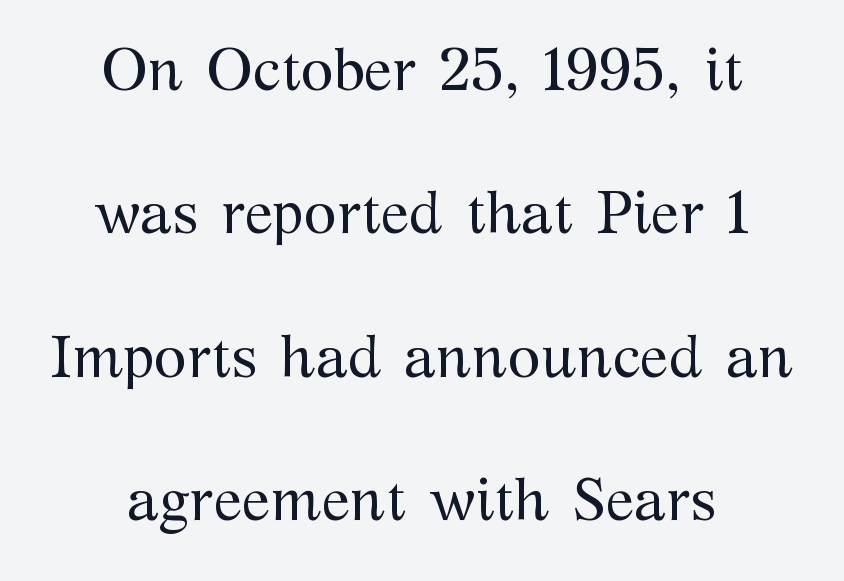
{"serif": "yes", "italic": "no", "bold": "no", "weight": "regular", "width": "normal", "stroke_contrast": "medium", "x_height": "medium", "monospaced": "no", "underline": "no", "line_spacing": "loose", "line_spacing_ratio": 2.39, "letter_spacing": "normal", "letter_spacing_em": 0.0, "glyph_px": 60}
